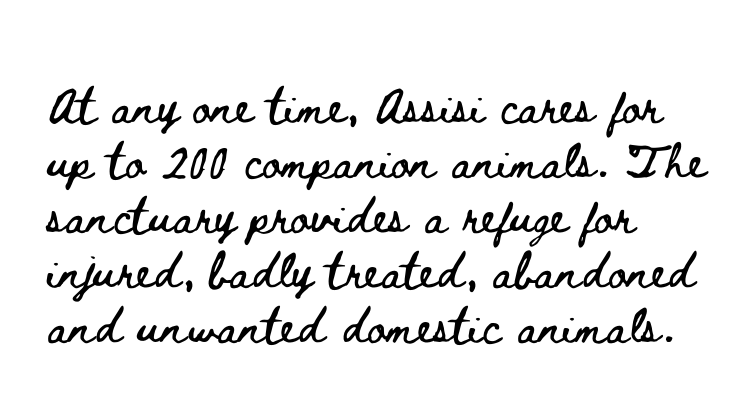
Note the varied advance widths — an 'i' is clearly narrower than an 'm'. The passage shown is not underscored anywhere. Line beginnings align vertically; line endings do not.
